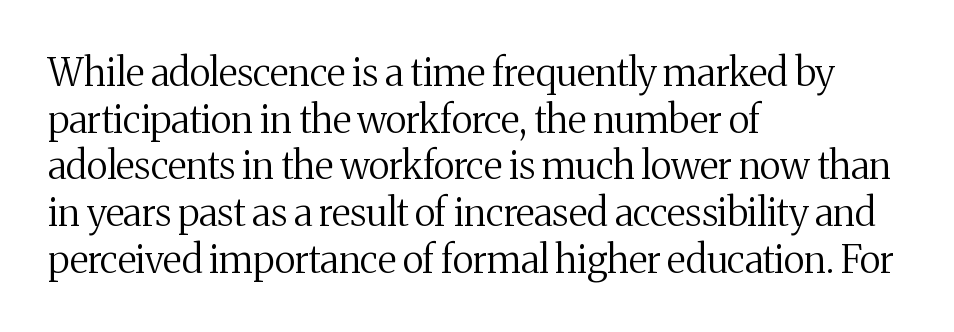
Yep, those are serifs on the letters. This is the regular roman posture of the typeface. Plain, unruled lines of type. Teacher's note: observe the even left margin — that is flush-left alignment.
